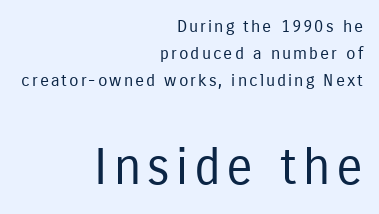
{"serif": "no", "italic": "no", "bold": "no", "weight": "regular", "width": "condensed", "stroke_contrast": "low", "x_height": "medium", "monospaced": "no", "underline": "no", "align": "right", "line_spacing": "normal", "line_spacing_ratio": 1.58, "larger_block": "second", "size_ratio": 2.94, "glyph_px": 50}
